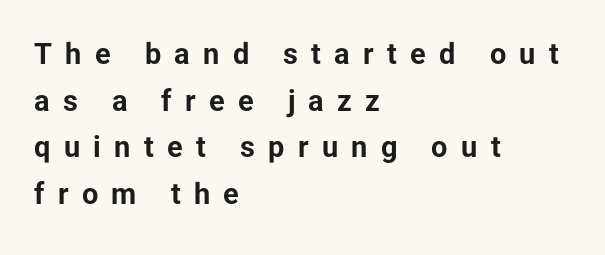
The letterforms stand isolated, each surrounded by extra space. Line spacing here is normal. Do the letters lean? They stand straight. These lines carry a lot of weight — the face is fully bold. The designer went with a sans here, leaving each stem footless. Check under the words: just untouched page.
